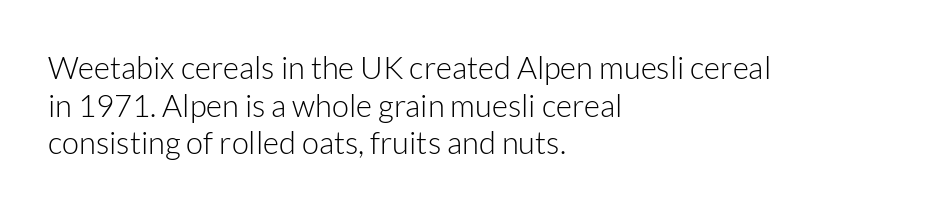
Q: Is the text bold? A: No.
Q: Is the text italic (slanted)? A: No, it is upright.
Q: Is the typeface a serif or a sans-serif typeface? A: Sans-serif.
Q: Is the text underlined? A: No.
Q: How is the paragraph aligned? A: Left-aligned.
Q: Is the spacing between letters normal or unusually wide? A: Normal.
Q: Width (condensed, normal, or wide)? A: Normal.
Q: Stroke contrast? A: Low.
Q: x-height? A: Medium.
Q: Monospaced? A: No.
